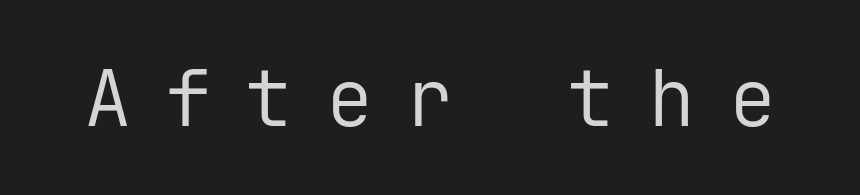
Q: Is the text bold? A: No.
Q: Is the text italic (slanted)? A: No, it is upright.
Q: Is the typeface a serif or a sans-serif typeface? A: Sans-serif.
Q: Is the text underlined? A: No.
Q: Is the spacing between letters normal or unusually wide? A: Unusually wide.
Q: Width (condensed, normal, or wide)? A: Normal.
Q: Stroke contrast? A: Low.
Q: x-height? A: Medium.
Q: Monospaced? A: Yes.
